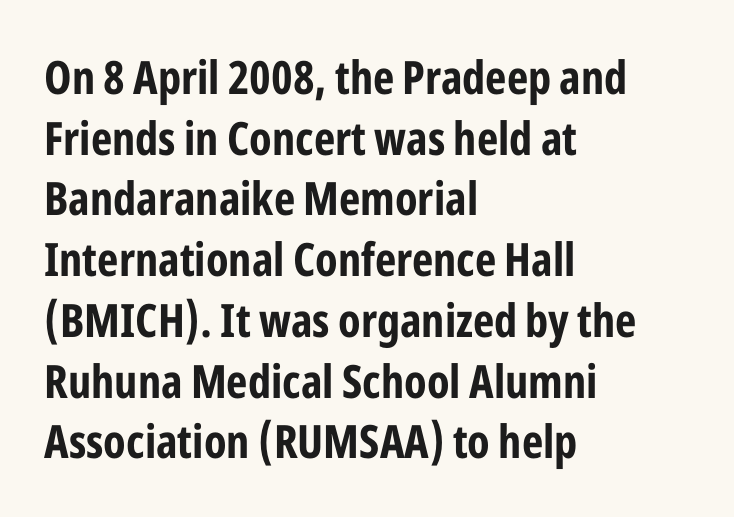
{"serif": "no", "italic": "no", "bold": "yes", "weight": "bold", "width": "condensed", "stroke_contrast": "low", "x_height": "medium", "monospaced": "no", "underline": "no", "align": "left", "line_spacing": "normal", "line_spacing_ratio": 1.32, "letter_spacing": "normal", "letter_spacing_em": 0.0, "glyph_px": 46}
